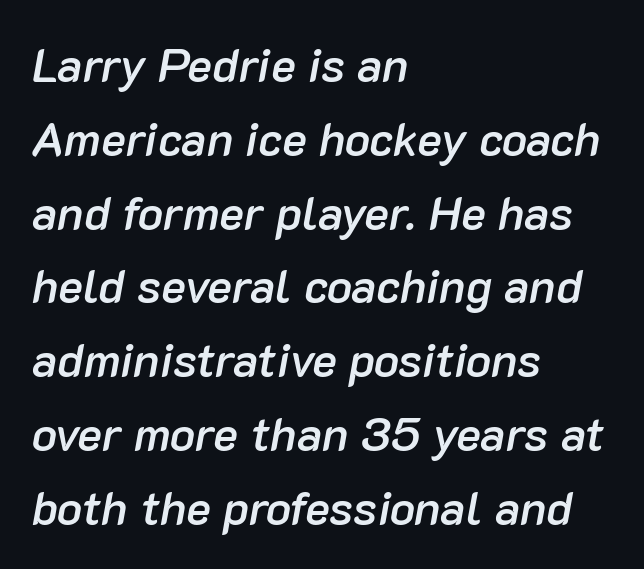
The image shows 47 px semibold type, italic (leaning right); set left-aligned, normal line spacing (1.57x), normal letter spacing, not underlined; low stroke contrast and a medium x-height.
